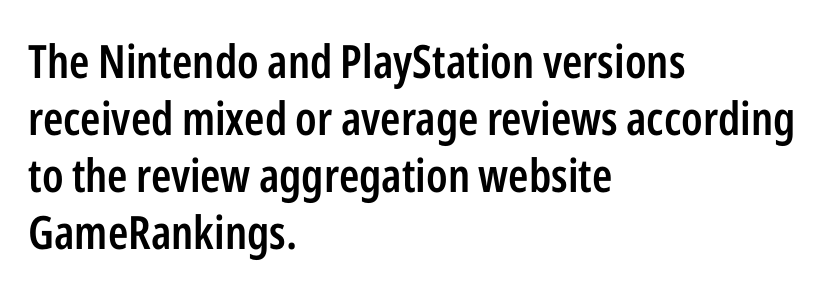
The image shows 46 px semibold, condensed sans-serif type, upright; set left-aligned, line spacing 1.24x, normal letter spacing, not underlined; low stroke contrast and a medium x-height.
